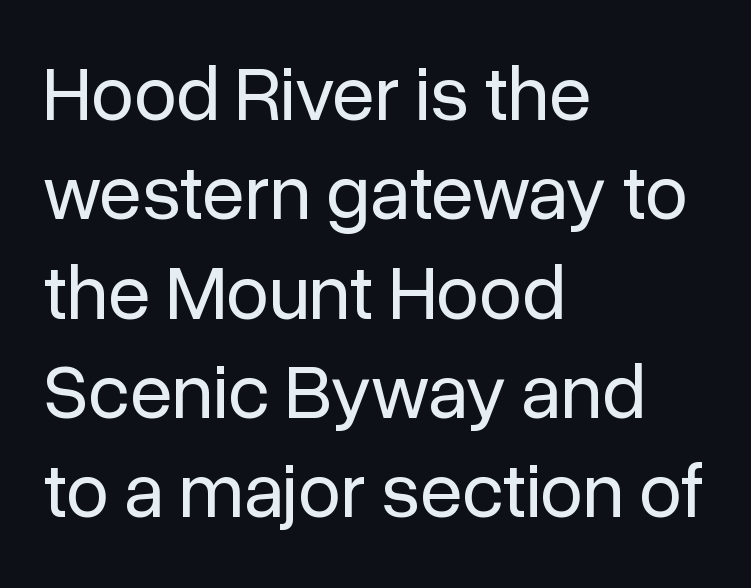
Q: Is the text bold? A: No.
Q: Is the text italic (slanted)? A: No, it is upright.
Q: Is the typeface a serif or a sans-serif typeface? A: Sans-serif.
Q: Is the text underlined? A: No.
Q: How is the paragraph aligned? A: Left-aligned.
Q: Is the spacing between letters normal or unusually wide? A: Normal.
Q: Is the spacing between lines tight, normal or loose? A: Normal.
Q: Width (condensed, normal, or wide)? A: Normal.
Q: Stroke contrast? A: Low.
Q: x-height? A: Medium.
Q: Monospaced? A: No.
